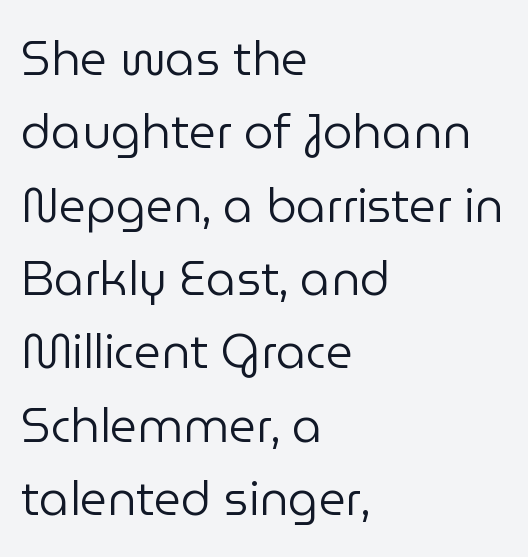
{"serif": "no", "italic": "no", "bold": "no", "weight": "regular", "width": "normal", "stroke_contrast": "low", "x_height": "medium", "monospaced": "no", "underline": "no", "align": "left", "line_spacing": "normal", "line_spacing_ratio": 1.56, "letter_spacing": "normal", "letter_spacing_em": 0.0, "glyph_px": 47}
